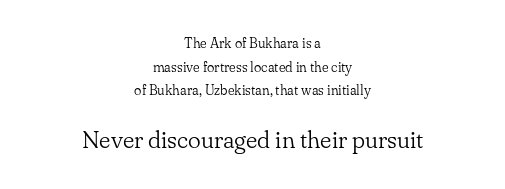
The image shows 24 px text type, upright; set centered, normal line spacing (1.68x), normal letter spacing, not underlined; the second (bottom) block is 1.71x larger.
